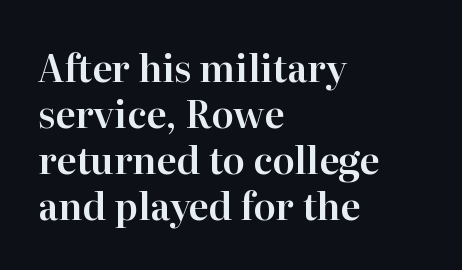
Q: Is the text italic (slanted)? A: No, it is upright.
Q: Is the typeface a serif or a sans-serif typeface? A: Serif.
Q: Is the text underlined? A: No.
Q: How is the paragraph aligned? A: Left-aligned.
Q: Is the spacing between letters normal or unusually wide? A: Normal.
Q: Width (condensed, normal, or wide)? A: Normal.
Q: Stroke contrast? A: High.
Q: x-height? A: Medium.
Q: Monospaced? A: No.
